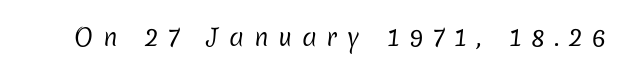
The image shows 24 px text type; set unusually wide letter spacing (+0.4 em), not underlined.
